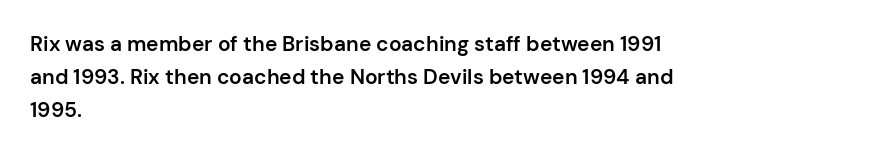
You could call the tracking neutral — neither tight nor loose. Which margin do the lines hug? The left one — the right edge is uneven. Regarding leading, the lines here are spaced in the standard way. Does the weight exceed regular? Yes, but only to semibold. The glyphs are unaccompanied by any horizontal stroke below them.
